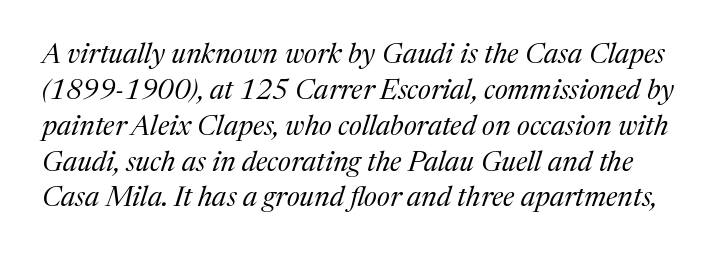
{"serif": "yes", "italic": "yes", "lean": "right", "slant_degrees": 17, "bold": "no", "weight": "regular", "width": "normal", "stroke_contrast": "medium", "x_height": "medium", "monospaced": "no", "underline": "no", "line_spacing": "normal", "line_spacing_ratio": 1.28, "letter_spacing": "normal", "letter_spacing_em": 0.0, "glyph_px": 28}
